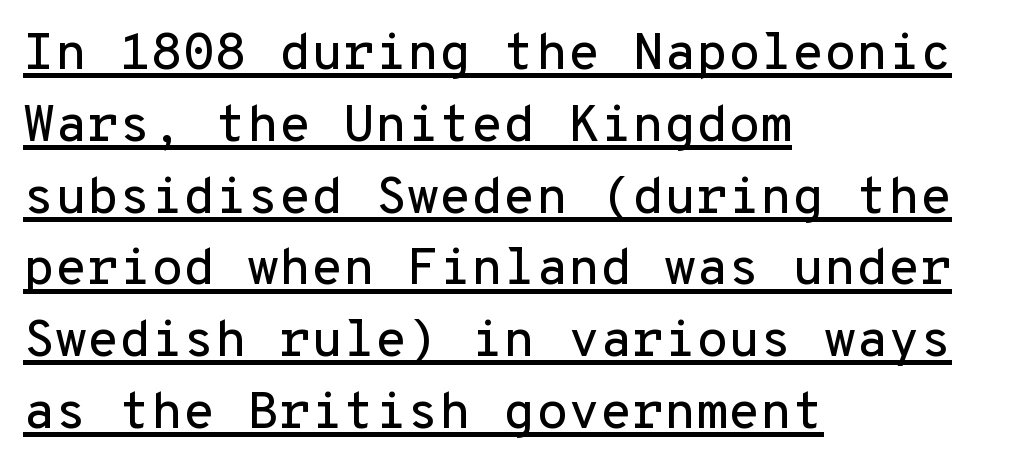
Fixed-width glyphs throughout — classic coding-font behaviour. Every row of glyphs begins at an identical x-position on the left. The letters stand upright; this is a roman face. Look at the tracking — it's just the regular setting, nothing added.
